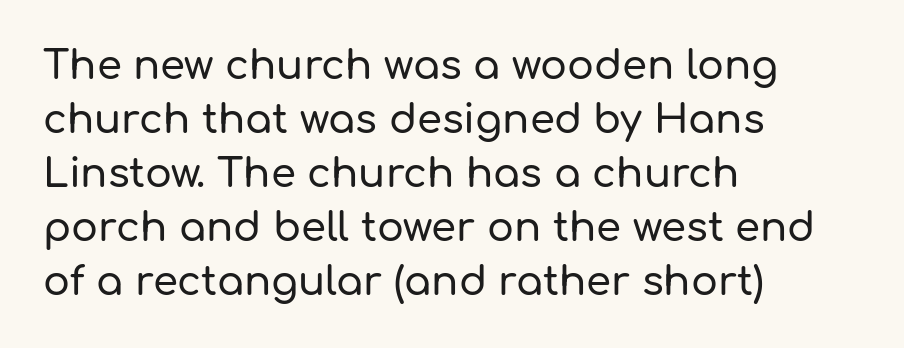
Q: Is the text italic (slanted)? A: No, it is upright.
Q: Is the typeface a serif or a sans-serif typeface? A: Sans-serif.
Q: Is the text underlined? A: No.
Q: How is the paragraph aligned? A: Left-aligned.
Q: Is the spacing between letters normal or unusually wide? A: Normal.
Q: Is the spacing between lines tight, normal or loose? A: Normal.
Q: Width (condensed, normal, or wide)? A: Normal.
Q: Stroke contrast? A: Low.
Q: x-height? A: Medium.
Q: Monospaced? A: No.
